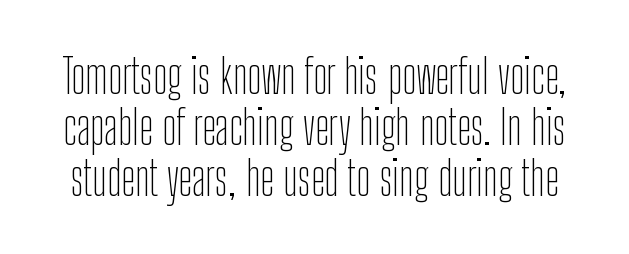
{"serif": "no", "italic": "no", "bold": "no", "weight": "thin", "width": "condensed", "stroke_contrast": "low", "x_height": "medium", "monospaced": "no", "underline": "no", "line_spacing": "tight", "line_spacing_ratio": 1.08, "letter_spacing": "normal", "letter_spacing_em": 0.0, "glyph_px": 47}
